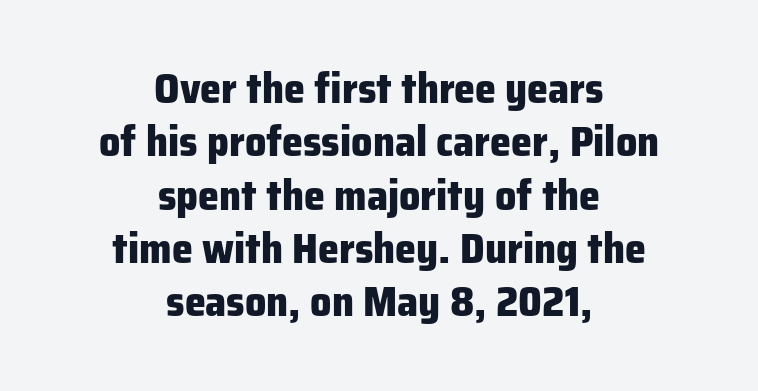
{"serif": "no", "italic": "no", "bold": "yes", "weight": "heavy", "width": "normal", "stroke_contrast": "low", "x_height": "medium", "monospaced": "no", "underline": "no", "align": "center", "line_spacing": "normal", "line_spacing_ratio": 1.27, "letter_spacing": "normal", "letter_spacing_em": 0.0, "glyph_px": 42}
